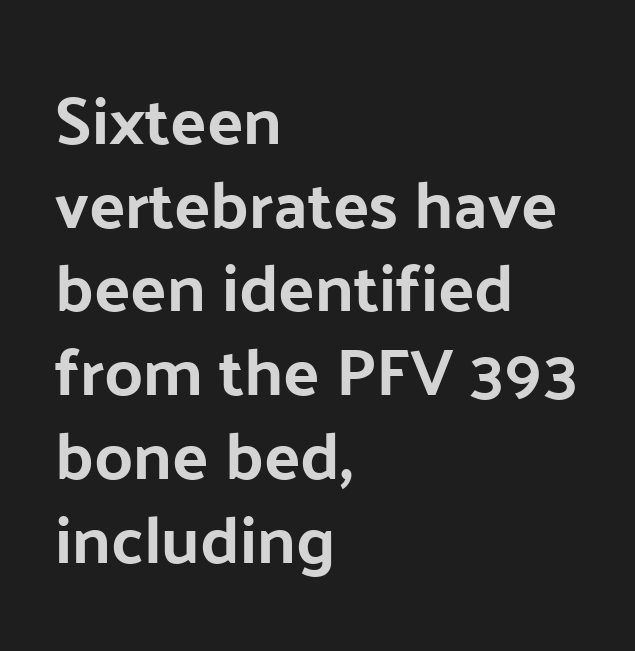
{"serif": "no", "italic": "no", "width": "normal", "stroke_contrast": "low", "x_height": "medium", "monospaced": "no", "underline": "no", "align": "left", "line_spacing": "normal", "line_spacing_ratio": 1.25, "letter_spacing": "normal", "letter_spacing_em": 0.0, "glyph_px": 67}
